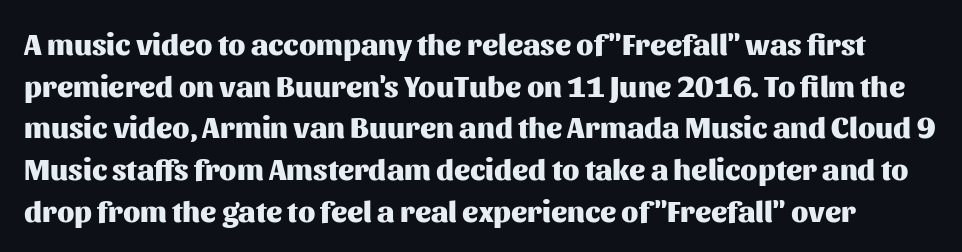
The image shows 30 px heavy sans-serif type, upright; set normal line spacing (1.39x), normal letter spacing, not underlined; medium stroke contrast and a medium x-height.
